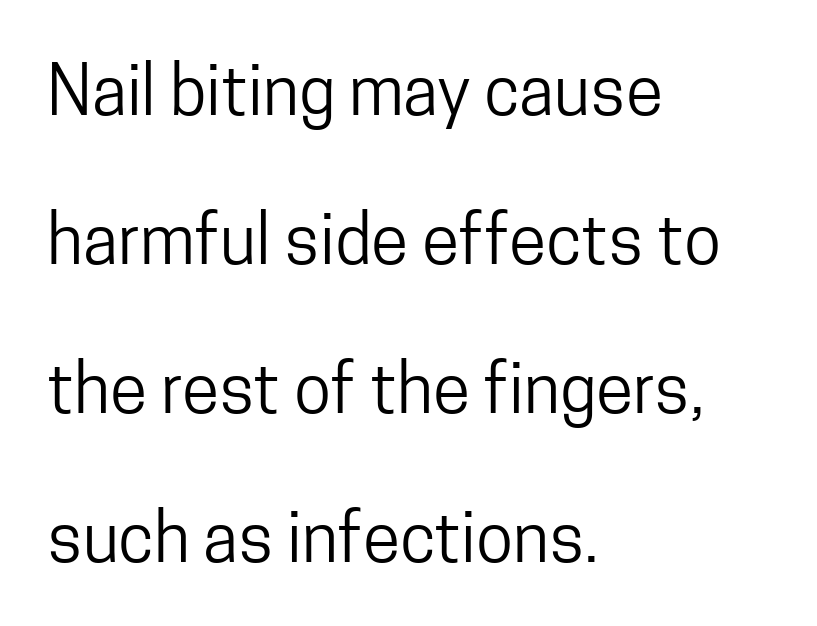
{"serif": "no", "italic": "no", "bold": "no", "weight": "regular", "width": "condensed", "stroke_contrast": "low", "x_height": "medium", "monospaced": "no", "underline": "no", "align": "left", "line_spacing": "loose", "line_spacing_ratio": 2.19, "letter_spacing": "normal", "letter_spacing_em": 0.0, "glyph_px": 68}
